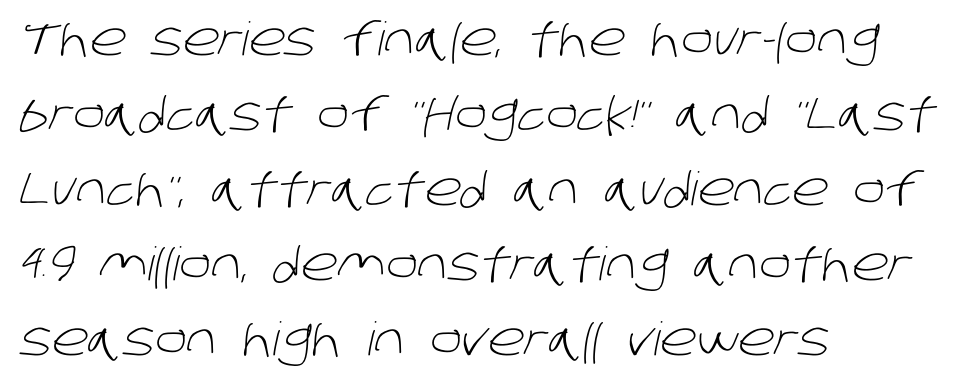
The image shows 46 px light sans-serif type; set left-aligned, normal line spacing (1.63x), normal letter spacing, not underlined; low stroke contrast and a large x-height.
